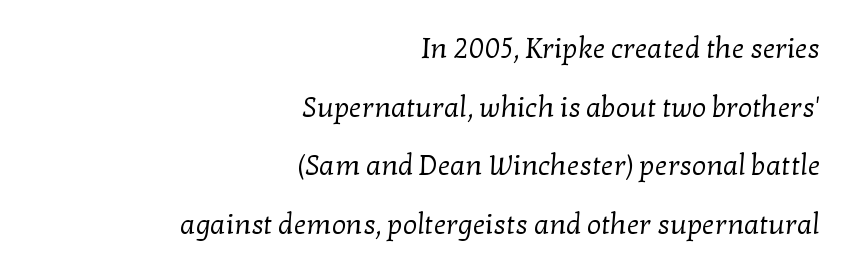
Q: Is the text bold? A: No.
Q: Is the typeface a serif or a sans-serif typeface? A: Serif.
Q: Is the text underlined? A: No.
Q: How is the paragraph aligned? A: Right-aligned.
Q: Is the spacing between letters normal or unusually wide? A: Normal.
Q: Is the spacing between lines tight, normal or loose? A: Loose.
Q: Width (condensed, normal, or wide)? A: Normal.
Q: Stroke contrast? A: Low.
Q: x-height? A: Medium.
Q: Monospaced? A: No.
